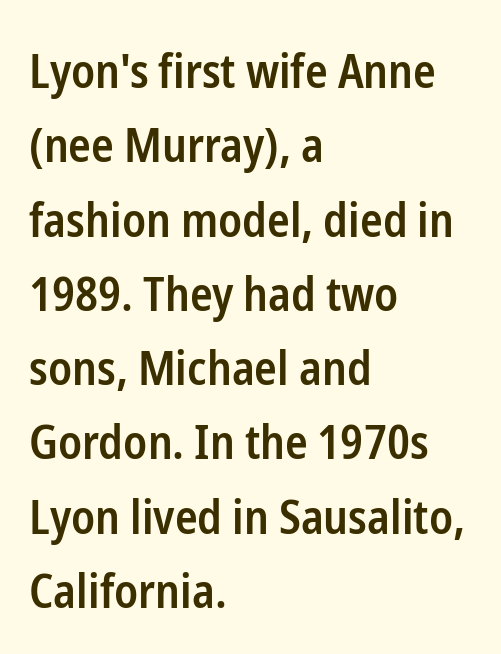
{"serif": "no", "italic": "no", "bold": "semi", "weight": "semibold", "width": "condensed", "stroke_contrast": "low", "x_height": "medium", "monospaced": "no", "underline": "no", "align": "left", "line_spacing": "normal", "line_spacing_ratio": 1.58, "letter_spacing": "normal", "letter_spacing_em": 0.0, "glyph_px": 47}
